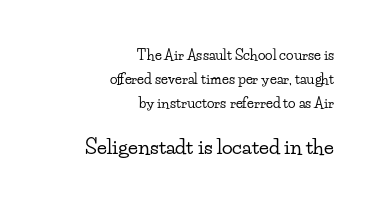
The horizontal fit of the characters is conventional and even. The letters in the lower block stand taller than those in the block above. Glance below the letters and you will spot only blank space. Rendered with straight, roman letterforms. Reading down the block, your eye finds every line finishing at a fixed right position.
